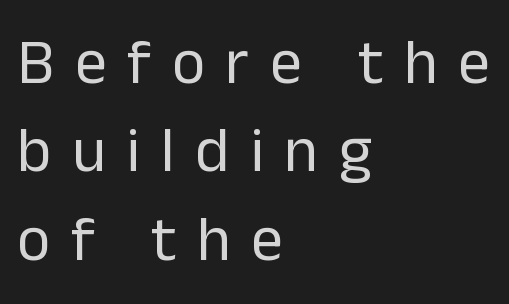
The image shows 64 px regular-weight sans-serif type, upright; set left-aligned, normal line spacing (1.38x), unusually wide letter spacing (+0.32 em), not underlined; low stroke contrast and a medium x-height.
